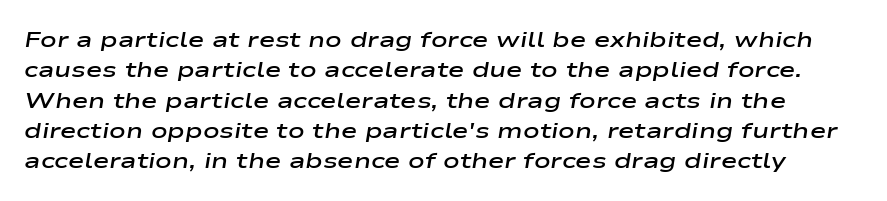
The image shows 22 px text type, italic (leaning right); set normal line spacing (1.38x), normal letter spacing, not underlined.
